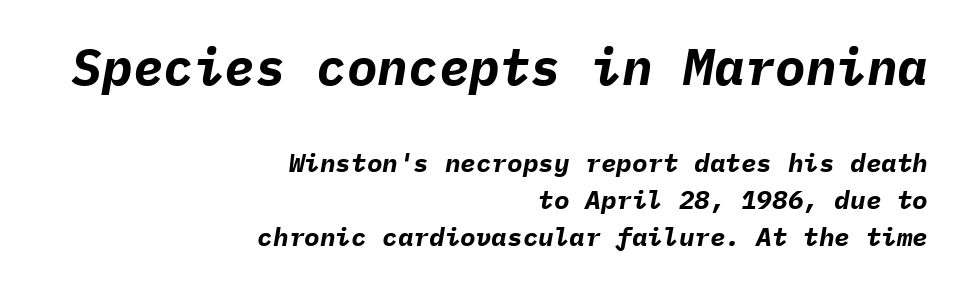
Typographic density is high because the face is bold. This block has exactly the height ordinary leading produces. The letters sit at their default tracking, neither squeezed nor spread. Which of the two is more prominent by size? The first, at the top. Each letter, wide or thin by design, is forced into the same width here.
